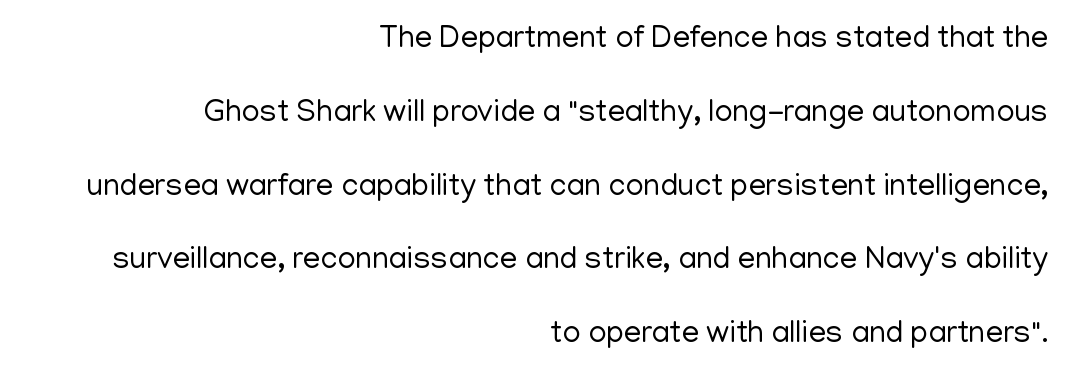
The image shows 31 px regular-weight sans-serif type, upright; set right-aligned, loose line spacing (2.38x), normal letter spacing, not underlined; low stroke contrast and a medium x-height.
